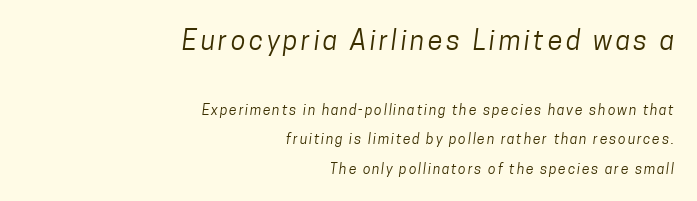
Q: Is the text bold? A: No.
Q: Is the text underlined? A: No.
Q: How is the paragraph aligned? A: Right-aligned.
Q: Is the spacing between lines tight, normal or loose? A: Loose.
Q: Which block of text is set in a larger size, the first (top) or the second (bottom)? A: The first (top) one.
